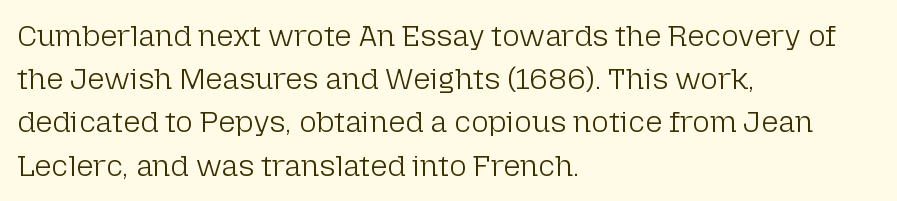
Q: Is the text bold? A: No.
Q: Is the text italic (slanted)? A: No, it is upright.
Q: Is the typeface a serif or a sans-serif typeface? A: Sans-serif.
Q: Is the text underlined? A: No.
Q: How is the paragraph aligned? A: Left-aligned.
Q: Is the spacing between letters normal or unusually wide? A: Normal.
Q: Is the spacing between lines tight, normal or loose? A: Normal.
Q: Width (condensed, normal, or wide)? A: Normal.
Q: Stroke contrast? A: Low.
Q: x-height? A: Medium.
Q: Monospaced? A: No.
